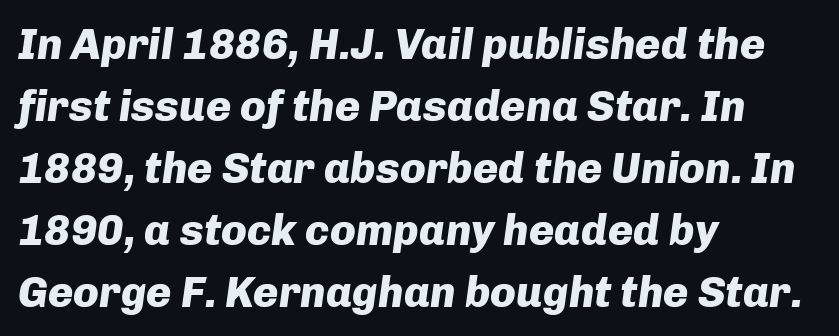
Q: Is the text bold? A: Yes.
Q: Is the text italic (slanted)? A: Yes, it leans right by about 8 degrees.
Q: Is the text underlined? A: No.
Q: How is the paragraph aligned? A: Left-aligned.
Q: Is the spacing between letters normal or unusually wide? A: Normal.
Q: Is the spacing between lines tight, normal or loose? A: Normal.
Q: Width (condensed, normal, or wide)? A: Normal.
Q: Stroke contrast? A: Low.
Q: x-height? A: Medium.
Q: Monospaced? A: No.
